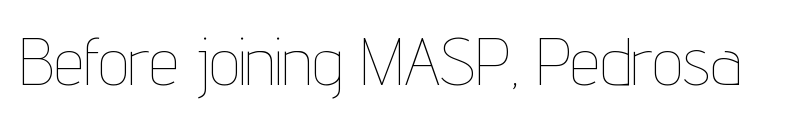
Observe the ordinary spacing: letters are neighbours, not strangers. Is the type heavy? It reads as light-to-regular instead. The zone under the glyphs is completely vacant. Posture: vertical. Proportional: the letters do not fall into vertical columns.
